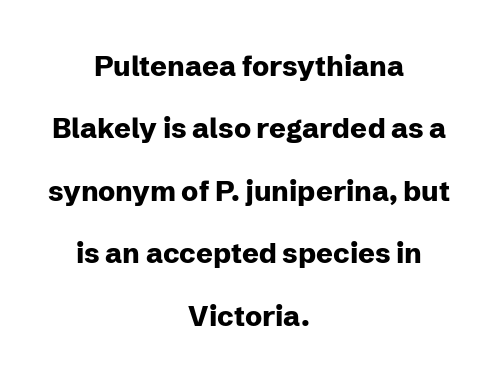
Q: Is the text bold? A: Yes.
Q: Is the text italic (slanted)? A: No, it is upright.
Q: Is the typeface a serif or a sans-serif typeface? A: Sans-serif.
Q: Is the text underlined? A: No.
Q: How is the paragraph aligned? A: Centered.
Q: Is the spacing between letters normal or unusually wide? A: Normal.
Q: Is the spacing between lines tight, normal or loose? A: Loose.
Q: Width (condensed, normal, or wide)? A: Normal.
Q: Stroke contrast? A: Low.
Q: x-height? A: Medium.
Q: Monospaced? A: No.
